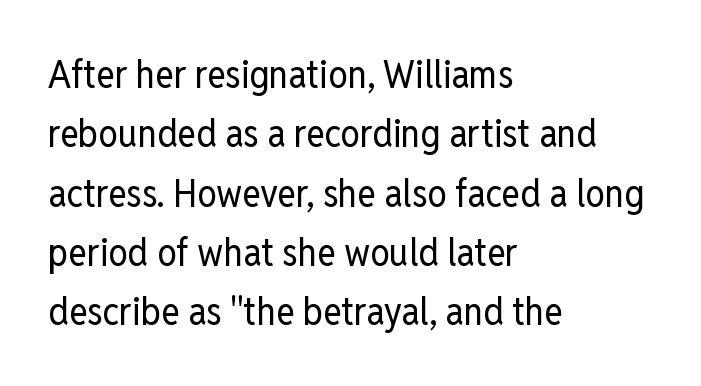
Q: Is the text bold? A: No.
Q: Is the text italic (slanted)? A: No, it is upright.
Q: Is the typeface a serif or a sans-serif typeface? A: Sans-serif.
Q: Is the text underlined? A: No.
Q: How is the paragraph aligned? A: Left-aligned.
Q: Is the spacing between letters normal or unusually wide? A: Normal.
Q: Is the spacing between lines tight, normal or loose? A: Normal.
Q: Width (condensed, normal, or wide)? A: Condensed.
Q: Stroke contrast? A: Low.
Q: x-height? A: Medium.
Q: Monospaced? A: No.
